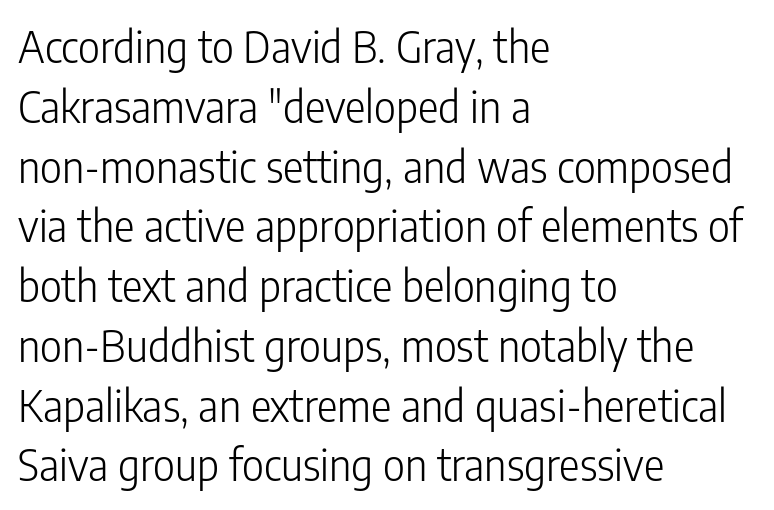
{"serif": "no", "italic": "no", "bold": "no", "weight": "light", "width": "condensed", "stroke_contrast": "low", "x_height": "medium", "monospaced": "no", "underline": "no", "align": "left", "line_spacing": "normal", "line_spacing_ratio": 1.39, "letter_spacing": "normal", "letter_spacing_em": 0.0, "glyph_px": 43}
